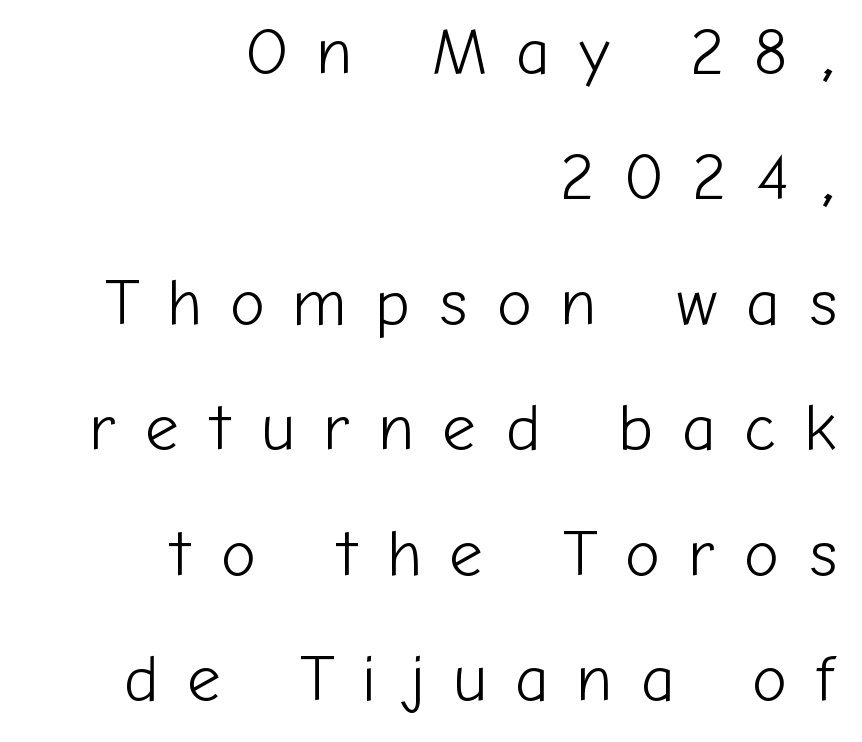
Q: Is the text bold? A: No.
Q: Is the text italic (slanted)? A: No, it is upright.
Q: Is the typeface a serif or a sans-serif typeface? A: Sans-serif.
Q: Is the text underlined? A: No.
Q: How is the paragraph aligned? A: Right-aligned.
Q: Is the spacing between letters normal or unusually wide? A: Unusually wide.
Q: Is the spacing between lines tight, normal or loose? A: Loose.
Q: Width (condensed, normal, or wide)? A: Normal.
Q: Stroke contrast? A: Low.
Q: x-height? A: Medium.
Q: Monospaced? A: No.
